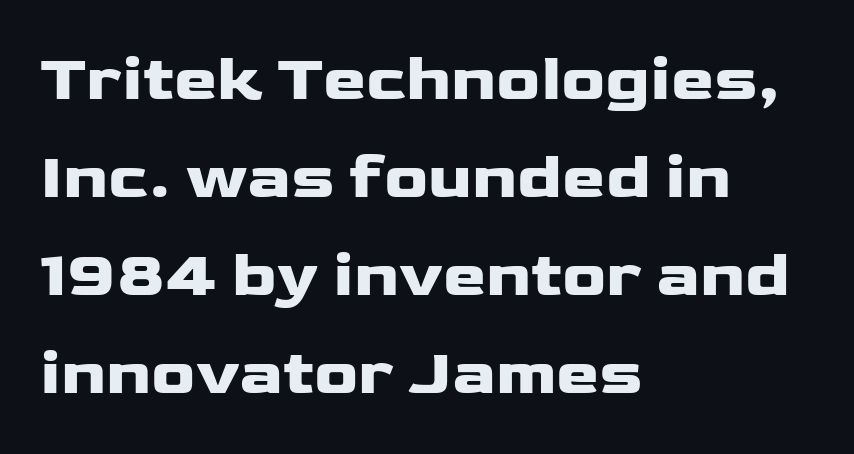
The rag falls on the right side of this text block. The baseline area is clear. Check where the strokes stop: nothing finishes them off — pure sans. Characters remain perfectly vertical along every line. This sample has the flowing, uneven cadence of proportional lettering. The passage shown has conventional tracking throughout.
